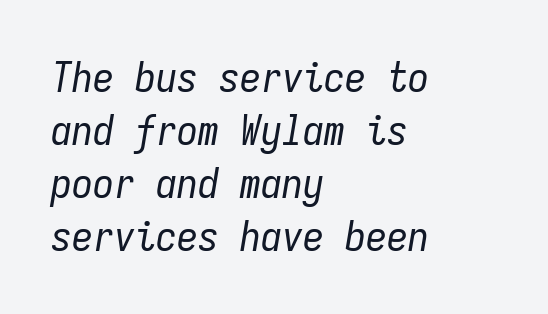
Inter-character spacing is left at the font's built-in metrics. Stroke thickness stays within the range of a standard reading face or lighter. The rag falls on the right side of this text block. Is there much room between lines? A standard amount, neither cramped nor airy. Monospaced: the letters line up in strict vertical columns.
